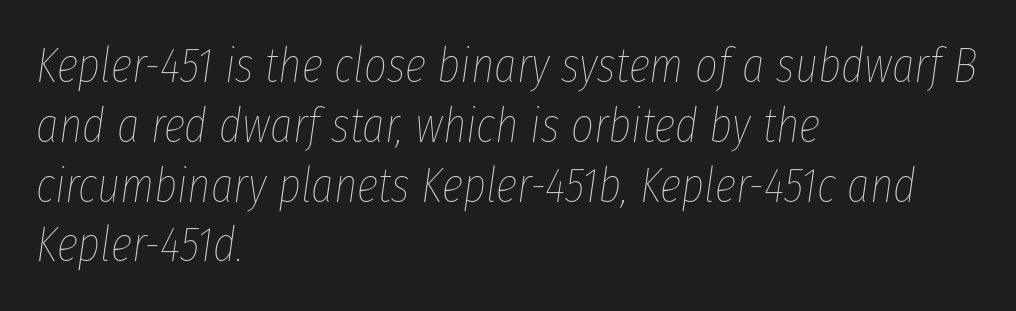
{"italic": "yes", "lean": "right", "slant_degrees": 8, "bold": "no", "weight": "thin", "width": "condensed", "stroke_contrast": "low", "x_height": "medium", "monospaced": "no", "underline": "no", "align": "left", "line_spacing_ratio": 1.22, "letter_spacing": "normal", "letter_spacing_em": 0.0, "glyph_px": 49}
